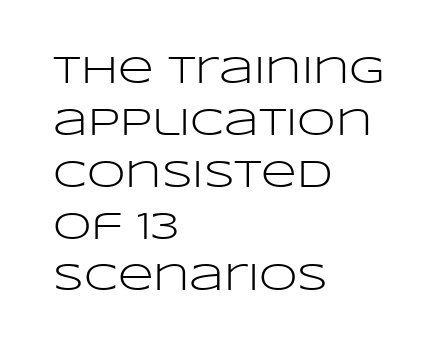
Each letter keeps its own natural width here, so spacing adapts to shape. The rendering shows plain stroke endings on the letterforms — a sans-serif design. If you drew a line through each stem, it would be perfectly vertical. Nobody drew a line under any word here.
